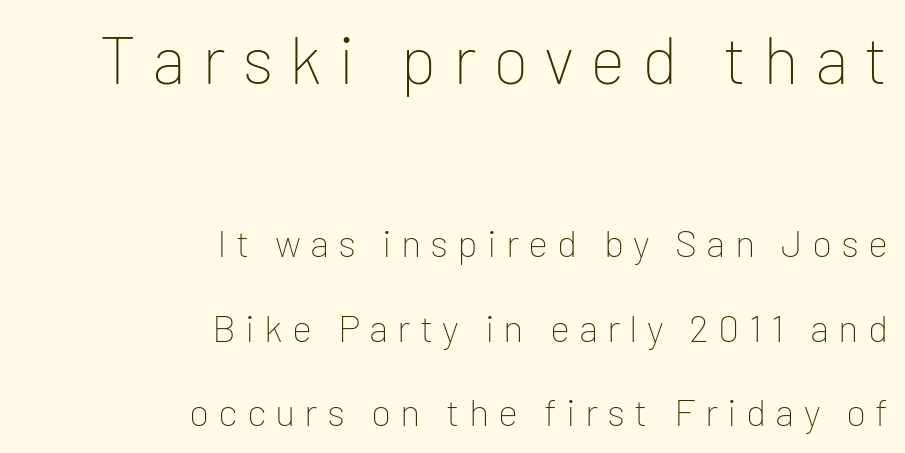
Q: Is the text bold? A: No.
Q: Is the text italic (slanted)? A: No, it is upright.
Q: Is the typeface a serif or a sans-serif typeface? A: Sans-serif.
Q: Is the text underlined? A: No.
Q: How is the paragraph aligned? A: Right-aligned.
Q: Is the spacing between letters normal or unusually wide? A: Unusually wide.
Q: Is the spacing between lines tight, normal or loose? A: Loose.
Q: Which block of text is set in a larger size, the first (top) or the second (bottom)? A: The first (top) one.
Q: Width (condensed, normal, or wide)? A: Normal.
Q: Stroke contrast? A: Low.
Q: x-height? A: Medium.
Q: Monospaced? A: No.
